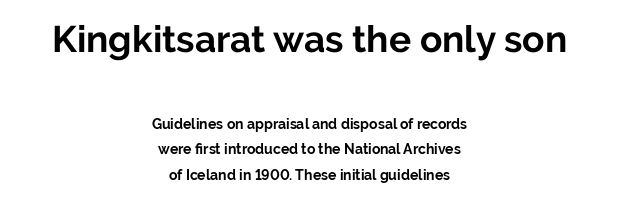
The image shows 37 px bold sans-serif type, upright; set centered, line spacing 1.84x, normal letter spacing, not underlined; the first (top) block is 2.64x larger; low stroke contrast and a medium x-height.
